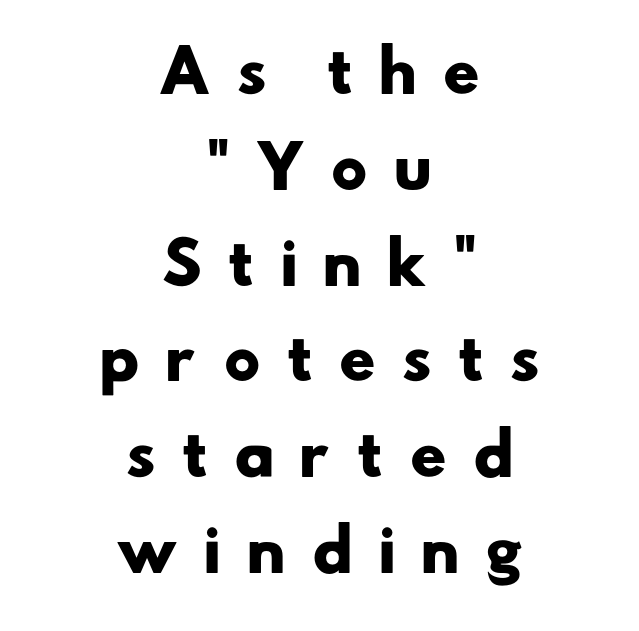
{"serif": "no", "bold": "yes", "weight": "heavy", "width": "wide", "stroke_contrast": "low", "x_height": "small", "monospaced": "no", "underline": "no", "align": "center", "line_spacing": "normal", "line_spacing_ratio": 1.68, "letter_spacing": "wide", "letter_spacing_em": 0.43, "glyph_px": 57}
